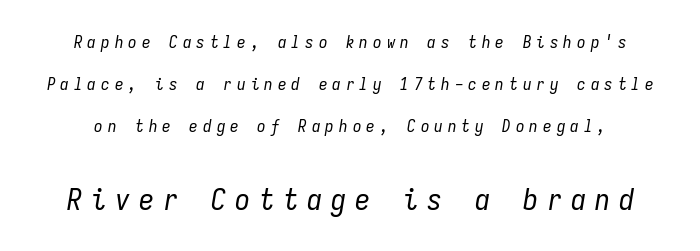
{"italic": "yes", "lean": "right", "slant_degrees": 9, "bold": "no", "weight": "regular", "width": "condensed", "stroke_contrast": "low", "x_height": "medium", "monospaced": "yes", "underline": "no", "line_spacing": "loose", "line_spacing_ratio": 2.48, "letter_spacing": "wide", "letter_spacing_em": 0.3, "larger_block": "second", "size_ratio": 1.76, "glyph_px": 30}
